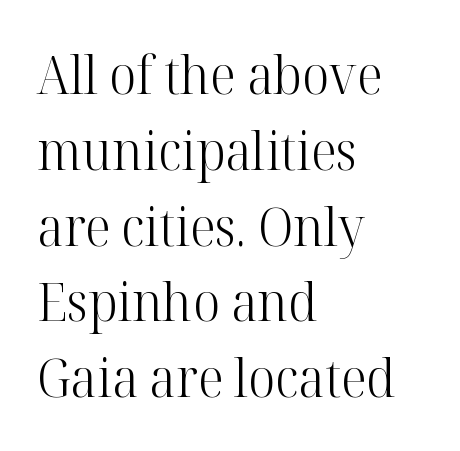
{"serif": "yes", "italic": "no", "bold": "no", "weight": "light", "width": "normal", "stroke_contrast": "high", "x_height": "medium", "monospaced": "no", "underline": "no", "align": "left", "line_spacing": "normal", "line_spacing_ratio": 1.43, "letter_spacing": "normal", "letter_spacing_em": 0.0, "glyph_px": 53}
